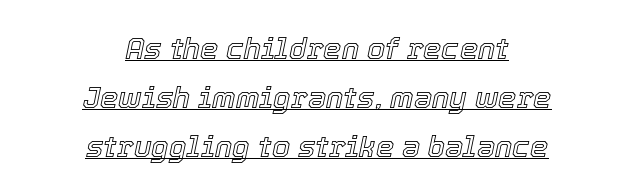
{"italic": "yes", "lean": "right", "slant_degrees": 12, "width": "normal", "x_height": "medium", "monospaced": "no", "underline": "yes", "align": "center", "line_spacing": "normal", "line_spacing_ratio": 1.69, "letter_spacing": "normal", "letter_spacing_em": 0.0, "glyph_px": 29}
